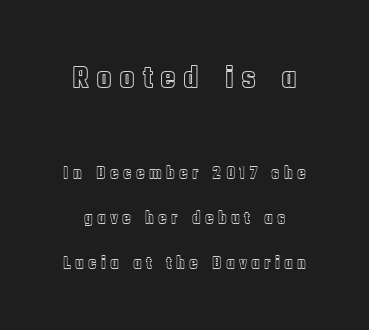
The image shows 32 px condensed type, upright; set loose line spacing (2.49x), unusually wide letter spacing (+0.23 em), not underlined; the first (top) block is 1.78x larger; a large x-height.
